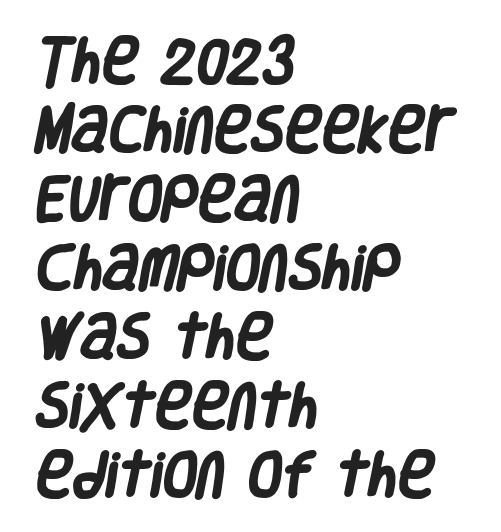
Q: Is the text bold? A: Yes.
Q: Is the typeface a serif or a sans-serif typeface? A: Sans-serif.
Q: Is the text underlined? A: No.
Q: How is the paragraph aligned? A: Left-aligned.
Q: Is the spacing between letters normal or unusually wide? A: Normal.
Q: Is the spacing between lines tight, normal or loose? A: Normal.
Q: Width (condensed, normal, or wide)? A: Condensed.
Q: Stroke contrast? A: Low.
Q: x-height? A: Large.
Q: Monospaced? A: No.
